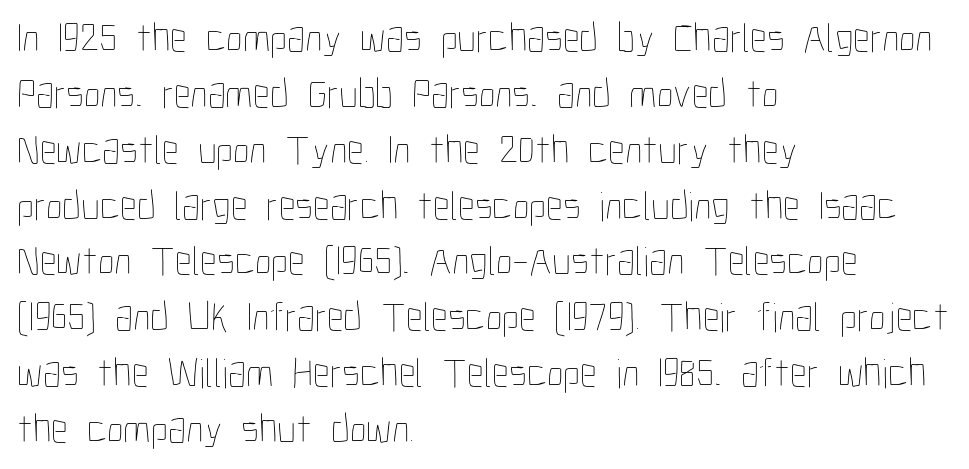
The image shows 42 px thin, condensed type, upright; set left-aligned, normal line spacing (1.33x), normal letter spacing, not underlined; low stroke contrast and a medium x-height.
